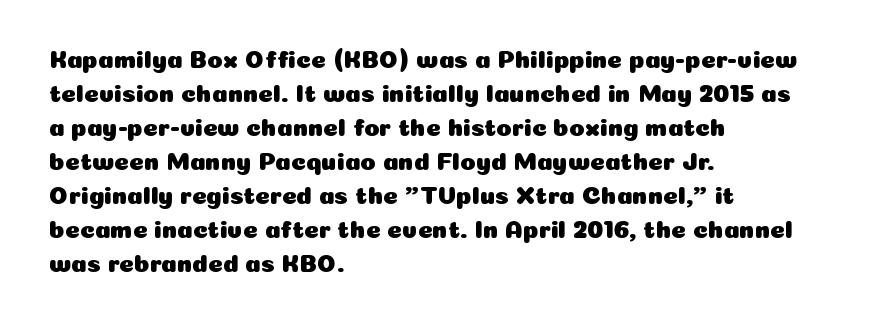
{"italic": "no", "underline": "no", "align": "left", "line_spacing": "normal", "line_spacing_ratio": 1.36, "letter_spacing": "normal", "letter_spacing_em": 0.0, "glyph_px": 25}
